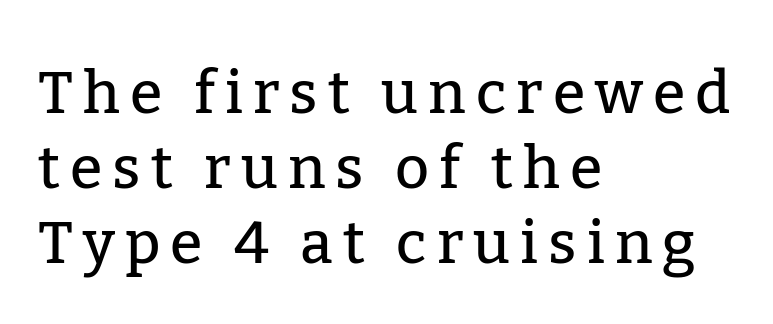
The type sits square on the baseline with zero lean. Left-aligned paragraph, ragged on the right. You could not count columns in this text — the font is proportionally spaced. Nobody drew a line under any word here.
